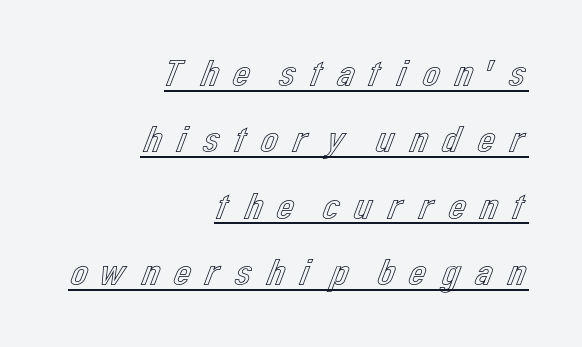
Q: Is the text italic (slanted)? A: Yes.
Q: Is the text underlined? A: Yes.
Q: How is the paragraph aligned? A: Right-aligned.
Q: Is the spacing between letters normal or unusually wide? A: Unusually wide.
Q: Is the spacing between lines tight, normal or loose? A: Normal.
Q: Width (condensed, normal, or wide)? A: Normal.
Q: x-height? A: Medium.
Q: Monospaced? A: No.
